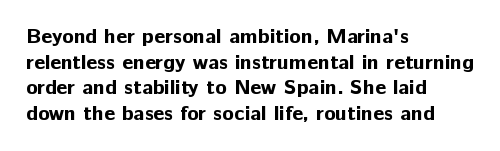
Q: Is the text bold? A: Yes.
Q: Is the text italic (slanted)? A: No, it is upright.
Q: Is the text underlined? A: No.
Q: How is the paragraph aligned? A: Left-aligned.
Q: Is the spacing between letters normal or unusually wide? A: Normal.
